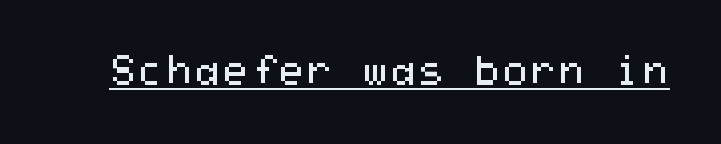
Q: Is the text bold? A: No.
Q: Is the text italic (slanted)? A: No, it is upright.
Q: Is the typeface a serif or a sans-serif typeface? A: Sans-serif.
Q: Is the text underlined? A: Yes.
Q: Is the spacing between letters normal or unusually wide? A: Normal.
Q: Width (condensed, normal, or wide)? A: Wide.
Q: Stroke contrast? A: Medium.
Q: x-height? A: Medium.
